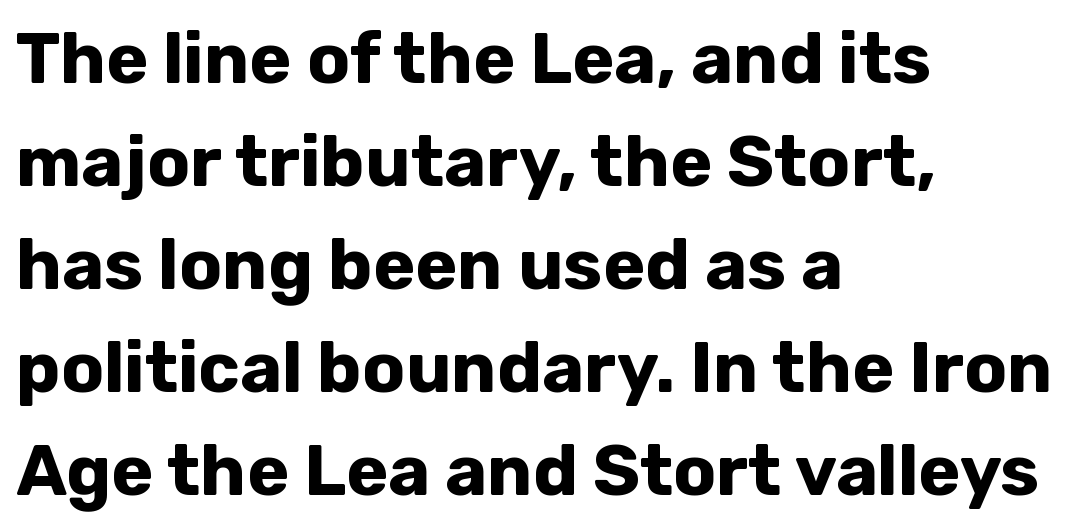
Q: Is the text bold? A: Yes.
Q: Is the text italic (slanted)? A: No, it is upright.
Q: Is the typeface a serif or a sans-serif typeface? A: Sans-serif.
Q: Is the text underlined? A: No.
Q: How is the paragraph aligned? A: Left-aligned.
Q: Is the spacing between letters normal or unusually wide? A: Normal.
Q: Is the spacing between lines tight, normal or loose? A: Normal.
Q: Width (condensed, normal, or wide)? A: Normal.
Q: Stroke contrast? A: Low.
Q: x-height? A: Medium.
Q: Monospaced? A: No.
